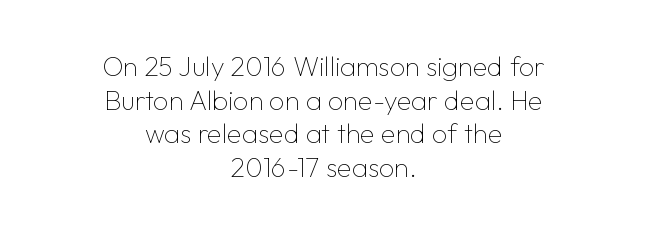
No chunkiness to these letters — they're not bold. In terms of posture, this sample is upright. Standard letterfit; no display-style spreading of the glyphs. A student would call this center alignment; a typographer would say set centered. This block has exactly the height ordinary leading produces.
